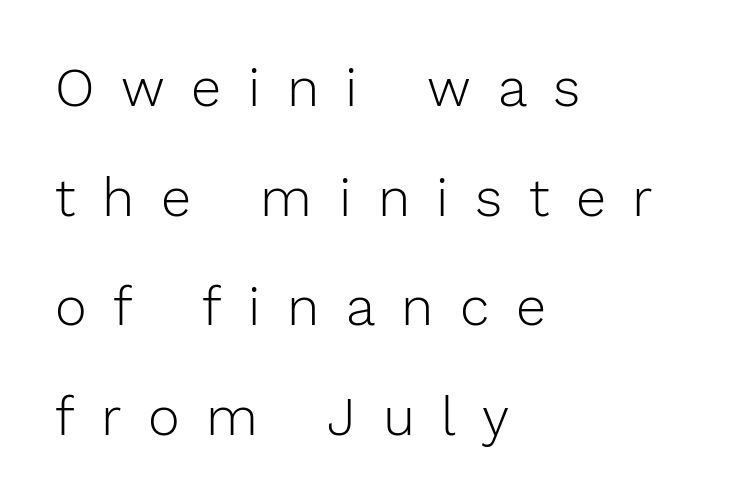
Q: Is the text bold? A: No.
Q: Is the text italic (slanted)? A: No, it is upright.
Q: Is the typeface a serif or a sans-serif typeface? A: Sans-serif.
Q: Is the text underlined? A: No.
Q: How is the paragraph aligned? A: Left-aligned.
Q: Is the spacing between letters normal or unusually wide? A: Unusually wide.
Q: Is the spacing between lines tight, normal or loose? A: Loose.
Q: Width (condensed, normal, or wide)? A: Normal.
Q: Stroke contrast? A: Low.
Q: x-height? A: Medium.
Q: Monospaced? A: No.
